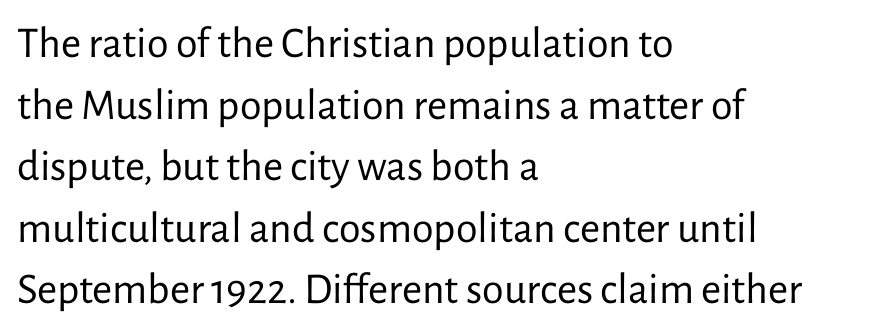
Q: Is the text bold? A: No.
Q: Is the text italic (slanted)? A: No, it is upright.
Q: Is the typeface a serif or a sans-serif typeface? A: Sans-serif.
Q: Is the text underlined? A: No.
Q: How is the paragraph aligned? A: Left-aligned.
Q: Is the spacing between letters normal or unusually wide? A: Normal.
Q: Is the spacing between lines tight, normal or loose? A: Normal.
Q: Width (condensed, normal, or wide)? A: Normal.
Q: Stroke contrast? A: Low.
Q: x-height? A: Medium.
Q: Monospaced? A: No.
